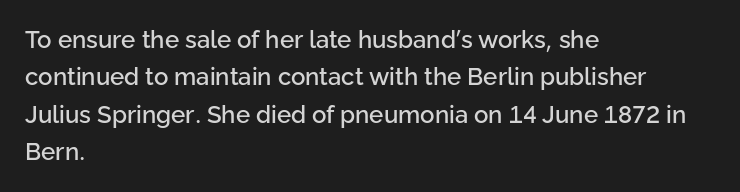
Q: Is the text italic (slanted)? A: No, it is upright.
Q: Is the text underlined? A: No.
Q: How is the paragraph aligned? A: Left-aligned.
Q: Is the spacing between letters normal or unusually wide? A: Normal.
Q: Is the spacing between lines tight, normal or loose? A: Normal.
